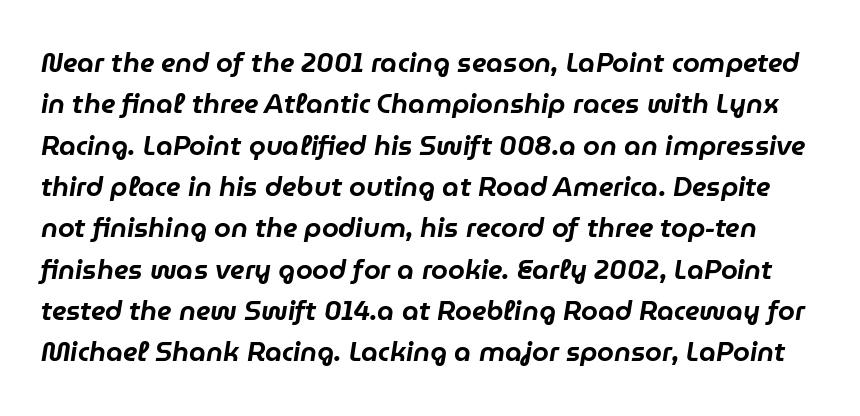
The image shows 27 px text type, italic (leaning right); set normal line spacing (1.53x), normal letter spacing, not underlined.
